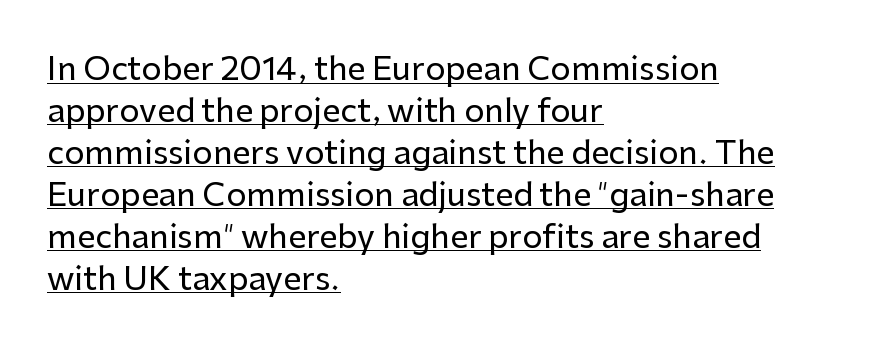
The image shows 32 px sans-serif type, upright; set left-aligned, normal line spacing (1.31x), normal letter spacing, underlined; low stroke contrast and a medium x-height.
